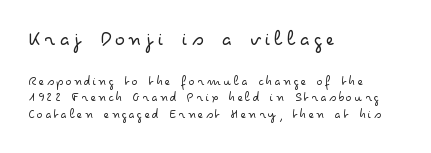
The image shows 23 px text type, upright; set left-aligned, line spacing 1.19x, not underlined; the first (top) block is 1.64x larger.
